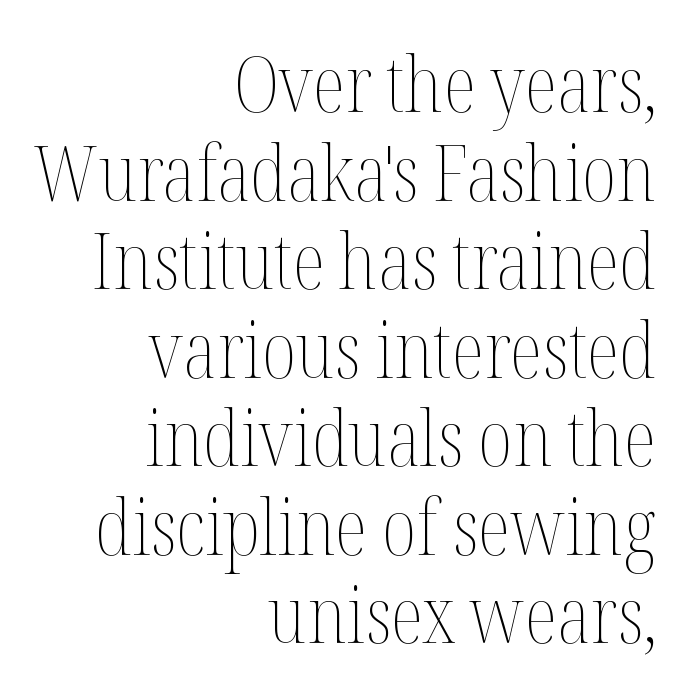
Q: Is the text bold? A: No.
Q: Is the text italic (slanted)? A: No, it is upright.
Q: Is the text underlined? A: No.
Q: How is the paragraph aligned? A: Right-aligned.
Q: Is the spacing between letters normal or unusually wide? A: Normal.
Q: Is the spacing between lines tight, normal or loose? A: Tight.
Q: Width (condensed, normal, or wide)? A: Condensed.
Q: Stroke contrast? A: Medium.
Q: x-height? A: Medium.
Q: Monospaced? A: No.
